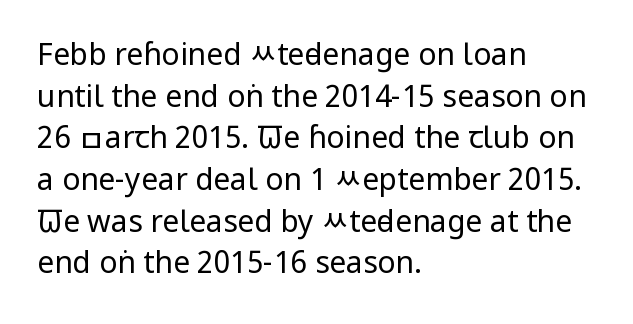
You can tell it's not italic because the verticals are truly vertical. Each letter's strokes conclude bluntly, with no projecting serifs. The passage is arranged the way most books set body copy — flush left. The face used here is proportionally spaced, like ordinary book or web type.
